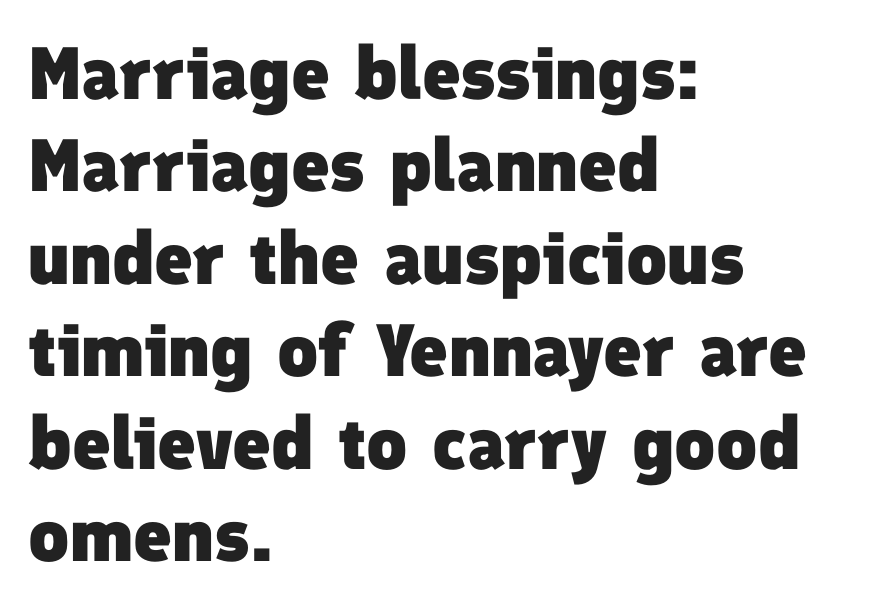
The zone under the glyphs is completely vacant. The letters sit at their default tracking, neither squeezed nor spread. The leading is moderate, giving the passage an even texture. Summary of weight: heavy, a full bold. Think of a printed novel: that variable character pitch is what you see here. If you drew a ruler down the left edge, every line would touch it.
